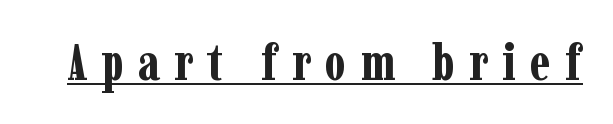
A typographer would call this underscored text. The passage shown is typeset with a serif family. Between one letter and the next there's a generous, obvious gap. Plenty of ink on the page — the face is bold. Is there any slant? The stems are plumb.
